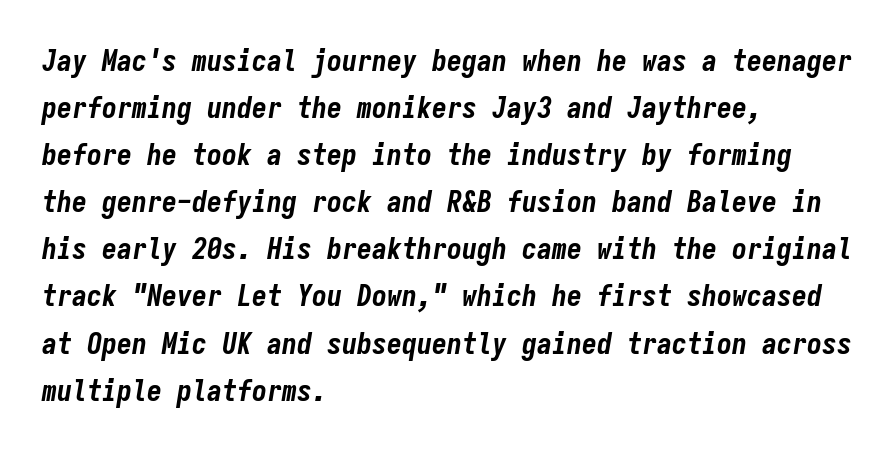
The rendering uses typewriter-style spacing with identical character cells. Descenders are the only things crossing below the line. Whoever set this chose a conventional vertical rhythm. Each glyph is drawn with heavy, bold strokes. The rendering anchors every line to the left-hand side.
